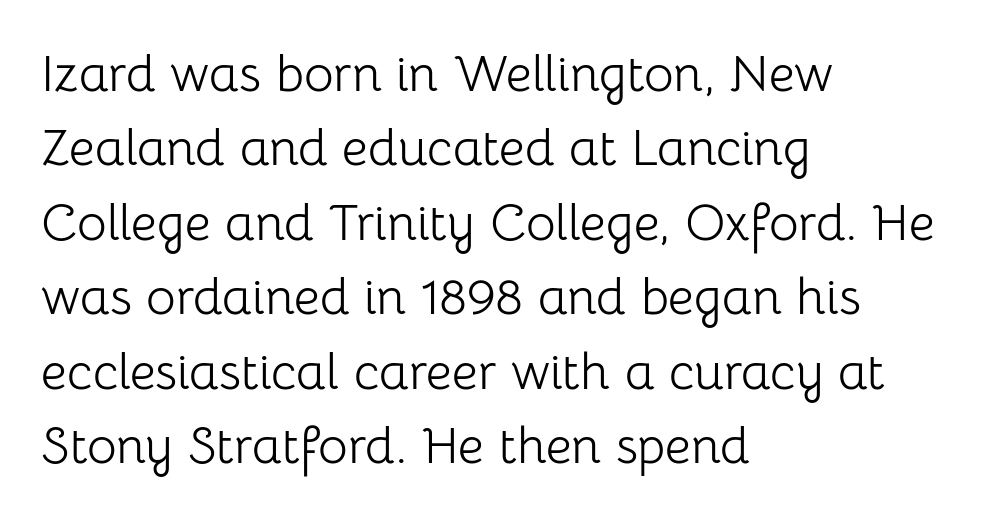
Q: Is the text bold? A: No.
Q: Is the text italic (slanted)? A: No, it is upright.
Q: Is the typeface a serif or a sans-serif typeface? A: Sans-serif.
Q: Is the text underlined? A: No.
Q: How is the paragraph aligned? A: Left-aligned.
Q: Is the spacing between letters normal or unusually wide? A: Normal.
Q: Is the spacing between lines tight, normal or loose? A: Normal.
Q: Width (condensed, normal, or wide)? A: Normal.
Q: Stroke contrast? A: Low.
Q: x-height? A: Medium.
Q: Monospaced? A: No.
